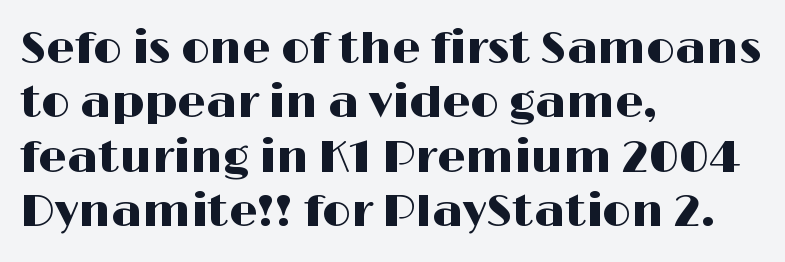
The image shows 45 px wide sans-serif type, upright; set left-aligned, line spacing 1.21x, normal letter spacing, not underlined; high stroke contrast and a medium x-height.
